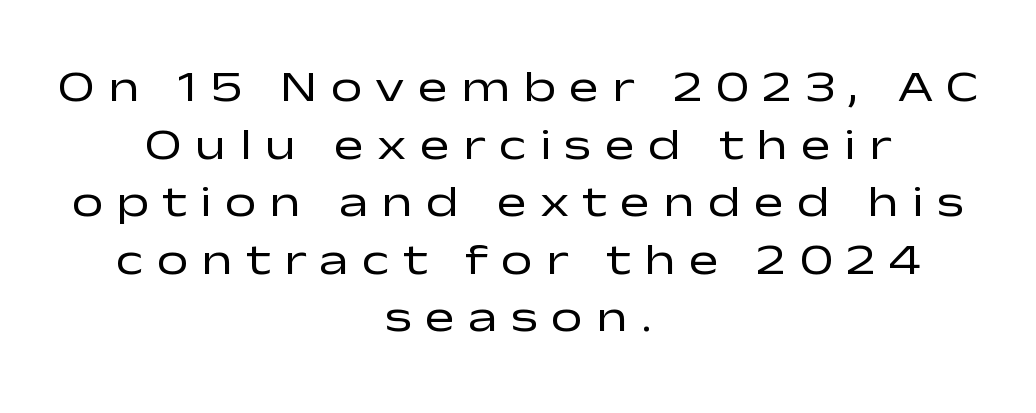
{"serif": "no", "italic": "no", "bold": "no", "weight": "regular", "width": "wide", "stroke_contrast": "low", "x_height": "medium", "monospaced": "no", "underline": "no", "align": "center", "line_spacing": "normal", "line_spacing_ratio": 1.28, "letter_spacing": "wide", "letter_spacing_em": 0.29, "glyph_px": 45}
